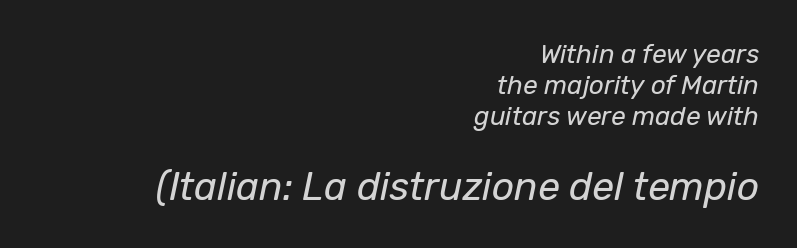
{"italic": "yes", "lean": "right", "slant_degrees": 12, "bold": "no", "weight": "regular", "width": "normal", "stroke_contrast": "low", "x_height": "medium", "monospaced": "no", "underline": "no", "align": "right", "line_spacing_ratio": 1.2, "letter_spacing": "normal", "letter_spacing_em": 0.0, "larger_block": "second", "size_ratio": 1.5, "glyph_px": 39}
